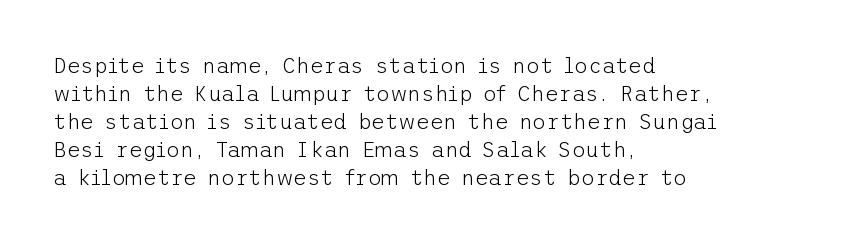
{"italic": "no", "bold": "no", "underline": "no", "align": "left", "line_spacing": "normal", "line_spacing_ratio": 1.33, "letter_spacing": "normal", "letter_spacing_em": 0.0, "glyph_px": 21}
